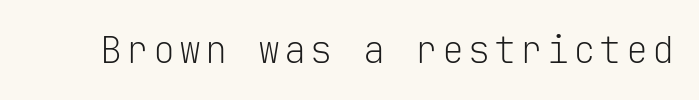
{"serif": "no", "italic": "no", "bold": "no", "weight": "light", "width": "normal", "stroke_contrast": "low", "x_height": "medium", "monospaced": "yes", "underline": "no", "glyph_px": 37}
